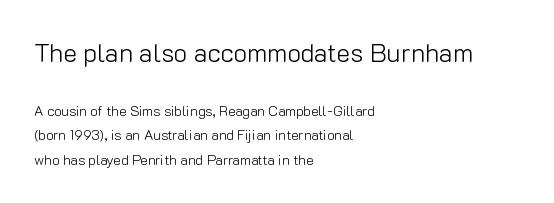
The image shows 26 px text type, upright; set left-aligned, line spacing 1.76x, normal letter spacing, not underlined; the first (top) block is 1.86x larger.
